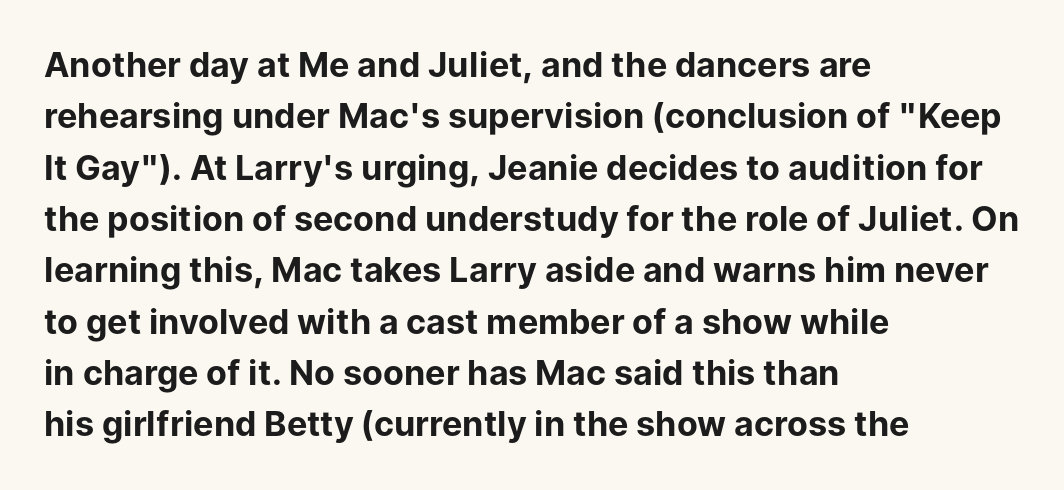
Q: Is the text bold? A: Yes.
Q: Is the text italic (slanted)? A: No, it is upright.
Q: Is the typeface a serif or a sans-serif typeface? A: Sans-serif.
Q: Is the text underlined? A: No.
Q: How is the paragraph aligned? A: Left-aligned.
Q: Is the spacing between letters normal or unusually wide? A: Normal.
Q: Is the spacing between lines tight, normal or loose? A: Normal.
Q: Width (condensed, normal, or wide)? A: Normal.
Q: Stroke contrast? A: Low.
Q: x-height? A: Medium.
Q: Monospaced? A: No.
